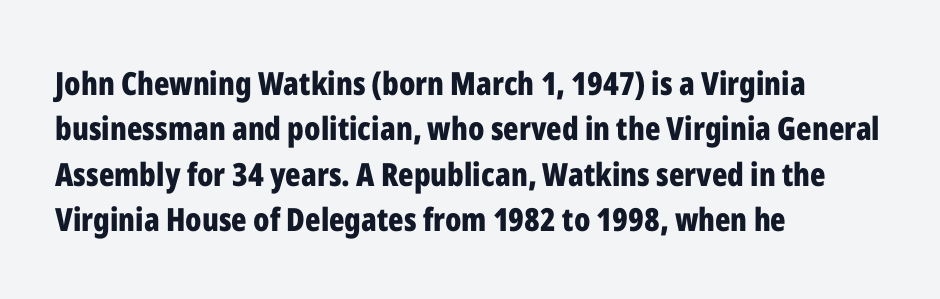
{"serif": "no", "italic": "no", "bold": "yes", "weight": "bold", "width": "condensed", "stroke_contrast": "low", "x_height": "medium", "monospaced": "no", "underline": "no", "align": "left", "line_spacing": "normal", "line_spacing_ratio": 1.42, "letter_spacing": "normal", "letter_spacing_em": 0.0, "glyph_px": 32}
